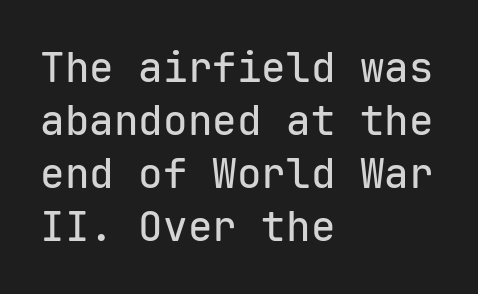
Each new line begins a customary step beneath the previous one. A sans-serif font was chosen for this passage. How are the letters spaced? Ordinarily, with no added tracking. If you drew a ruler down the left edge, every line would touch it. The space directly below the letters is spotless.
